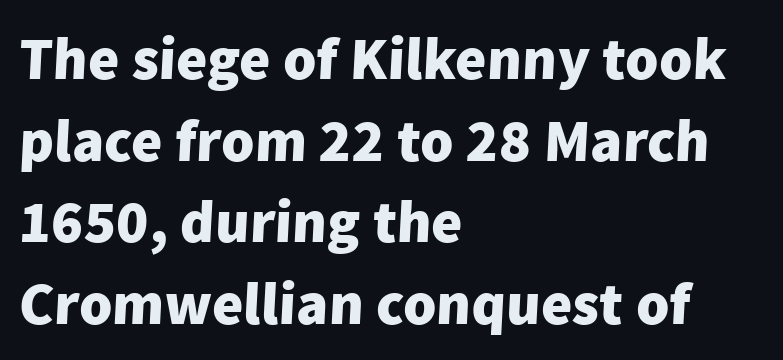
Proportional: the letters do not fall into vertical columns. One glance says typical: line gaps are just what's usual. Thick stems and heavy bowls — unmistakably bold. Anything drawn beneath the words? Only blank space. Compared with typical body copy, the letter spacing here is the same. Is this a sans? Yes — the strokes have no serifs.
